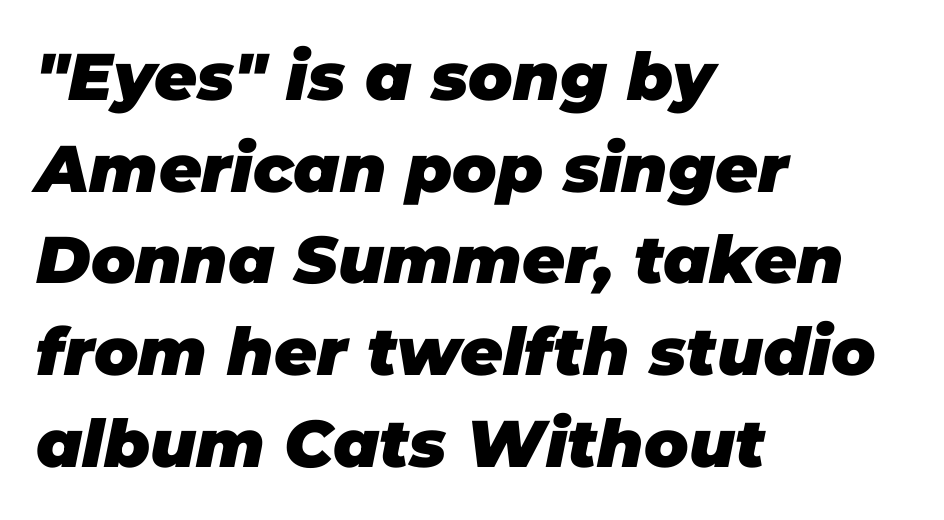
The image shows 66 px heavy type, italic (leaning right); set left-aligned, normal line spacing (1.39x), normal letter spacing, not underlined; low stroke contrast and a large x-height.
